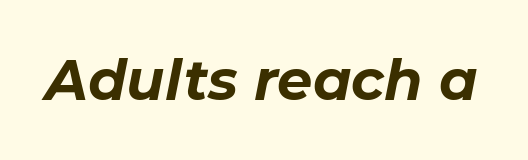
Q: Is the text bold? A: Yes.
Q: Is the text italic (slanted)? A: Yes, it leans right by about 11 degrees.
Q: Is the text underlined? A: No.
Q: Is the spacing between letters normal or unusually wide? A: Normal.
Q: Width (condensed, normal, or wide)? A: Normal.
Q: Stroke contrast? A: Low.
Q: x-height? A: Medium.
Q: Monospaced? A: No.
